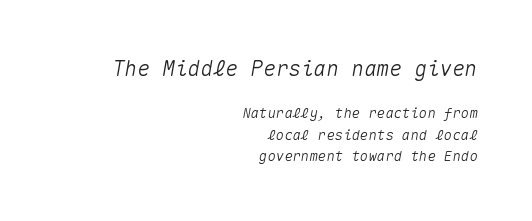
{"italic": "yes", "lean": "right", "slant_degrees": 10, "underline": "no", "align": "right", "line_spacing": "normal", "line_spacing_ratio": 1.54, "letter_spacing": "normal", "letter_spacing_em": 0.0, "larger_block": "first", "size_ratio": 1.5, "glyph_px": 21}
